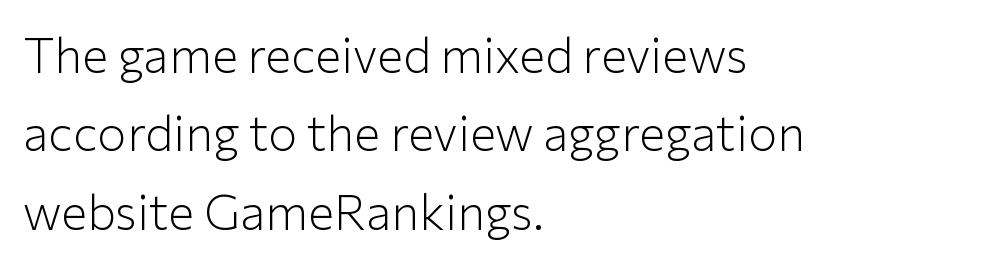
Bare-footed words on every line. Vertical spacing — default. Varying glyph widths throughout — classic text-font behaviour. This sample uses an upright cut, with every glyph sitting square on the baseline. No heavy texture on the line: the type isn't bold.
